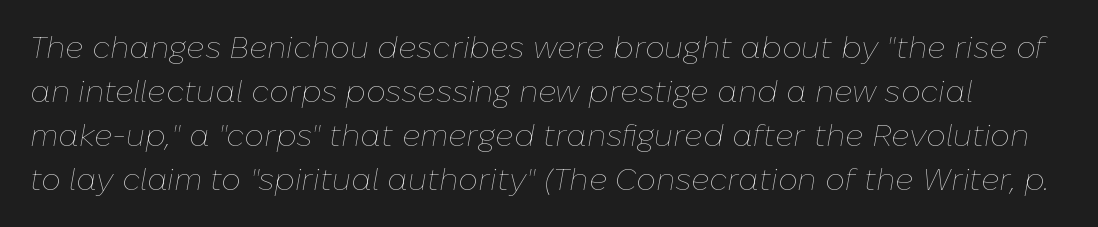
Q: Is the text bold? A: No.
Q: Is the text italic (slanted)? A: Yes, it leans right by about 10 degrees.
Q: Is the text underlined? A: No.
Q: Is the spacing between letters normal or unusually wide? A: Normal.
Q: Is the spacing between lines tight, normal or loose? A: Normal.
Q: Width (condensed, normal, or wide)? A: Normal.
Q: Stroke contrast? A: Low.
Q: x-height? A: Medium.
Q: Monospaced? A: No.
